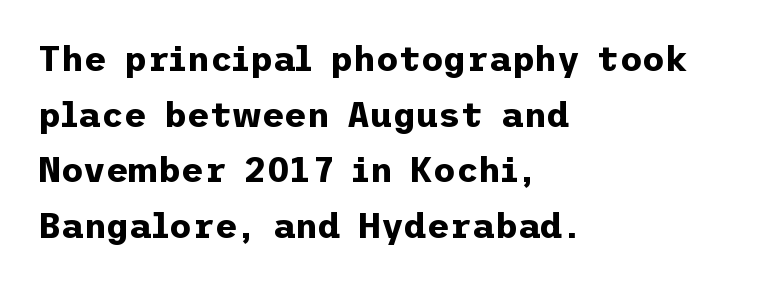
The area under the type is left untouched. Chunky letters — that's bold for sure. This is the regular roman posture of the typeface. The paragraph shown leans on its left margin.
